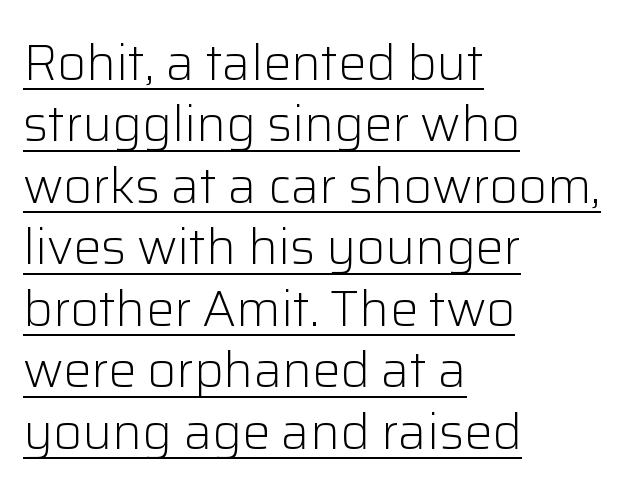
The image shows 50 px light sans-serif type, upright; set left-aligned, line spacing 1.23x, normal letter spacing, underlined; low stroke contrast and a medium x-height.
